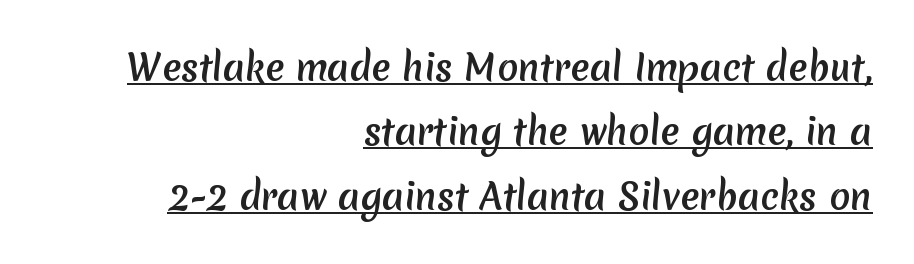
The image shows 35 px sans-serif type; set right-aligned, line spacing 1.84x, normal letter spacing, underlined; medium stroke contrast and a medium x-height.
